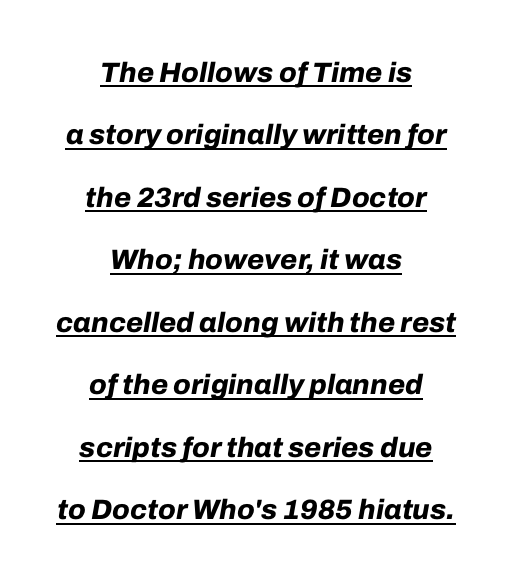
Q: Is the text bold? A: Yes.
Q: Is the text italic (slanted)? A: Yes, it leans right by about 10 degrees.
Q: Is the text underlined? A: Yes.
Q: How is the paragraph aligned? A: Centered.
Q: Is the spacing between letters normal or unusually wide? A: Normal.
Q: Is the spacing between lines tight, normal or loose? A: Loose.
Q: Width (condensed, normal, or wide)? A: Normal.
Q: Stroke contrast? A: Low.
Q: x-height? A: Medium.
Q: Monospaced? A: No.
